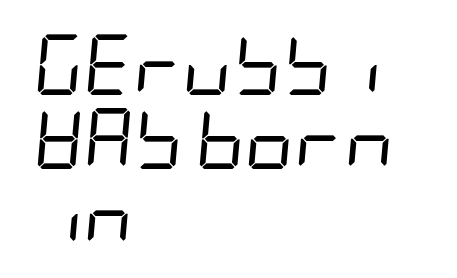
The letterforms sit shoulder to shoulder at normal distance. Unbolded letterforms with no extra heft. In terms of posture, this sample is oblique. Just letters on the line, the space beneath them empty. The setting favours the left margin, as ordinary paragraphs usually do.
